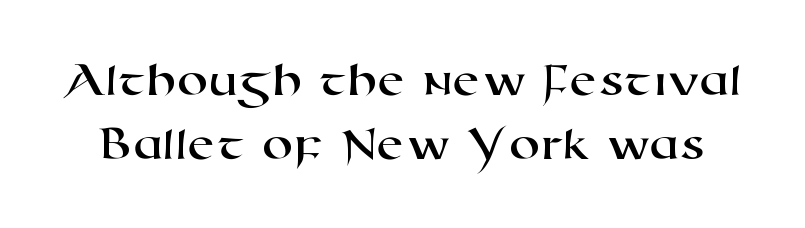
The face used here is rendered with its standard letterfit. Spacing verdict: proportional, widths tailored to each character. The strip under each line holds only bare page. Evenly set lines give the paragraph a standard silhouette. What kind of face is this? One without serifs — a sans.
